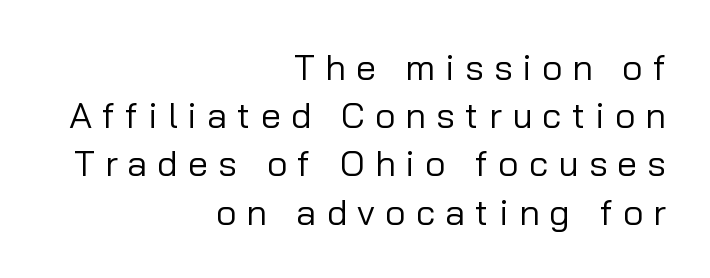
{"serif": "no", "italic": "no", "bold": "no", "weight": "regular", "width": "normal", "stroke_contrast": "low", "x_height": "medium", "monospaced": "no", "underline": "no", "align": "right", "line_spacing": "normal", "line_spacing_ratio": 1.34, "letter_spacing": "wide", "letter_spacing_em": 0.28, "glyph_px": 36}
